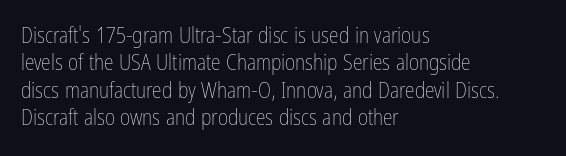
{"italic": "no", "bold": "no", "underline": "no", "align": "left", "line_spacing": "normal", "line_spacing_ratio": 1.25, "letter_spacing": "normal", "letter_spacing_em": 0.0, "glyph_px": 22}
